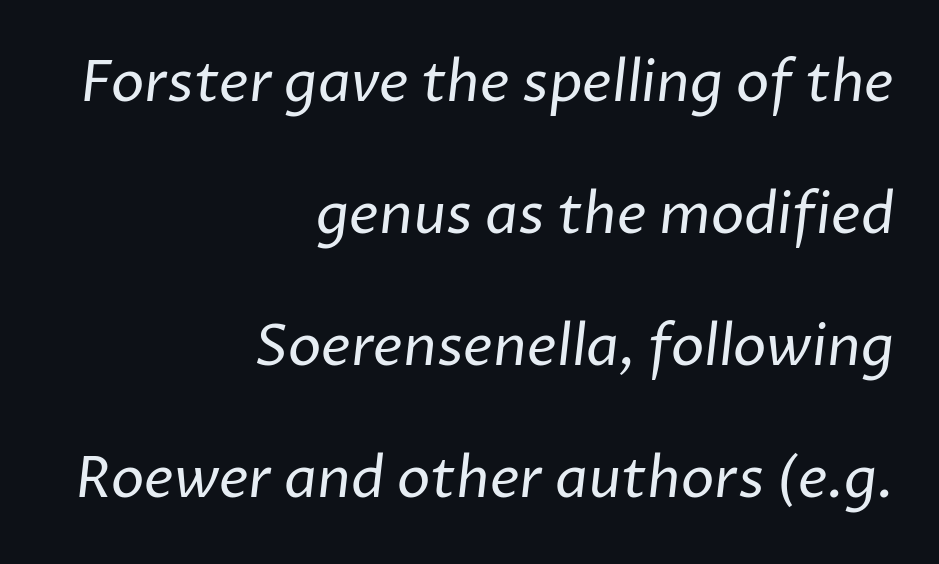
Does extra space separate the letters? No, they use regular spacing. A typesetter would call this proportional, since set widths differ per character. Check the space under the baseline: it is left empty. Honestly, the rows look like they've been pulled way apart. Type style note: lacks serifs.
